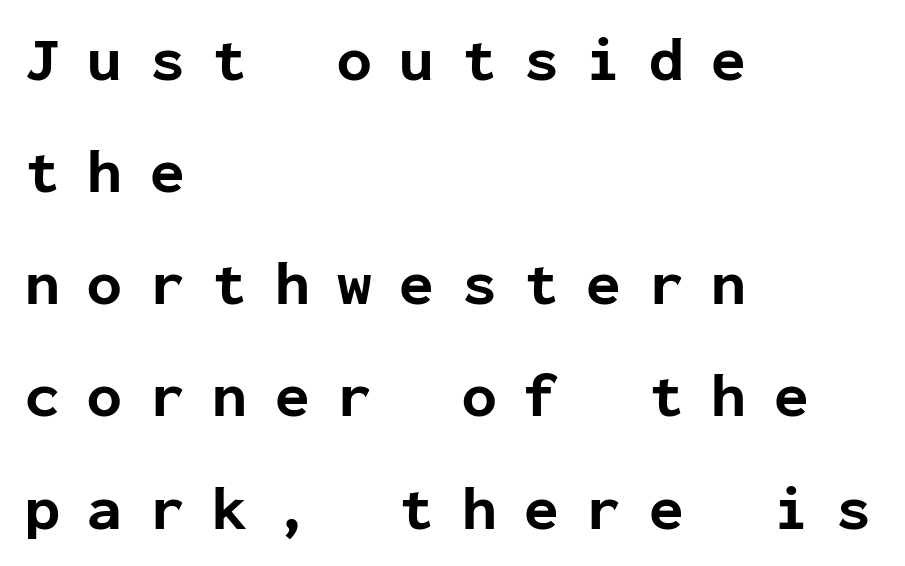
Q: Is the text bold? A: Yes.
Q: Is the text italic (slanted)? A: No, it is upright.
Q: Is the typeface a serif or a sans-serif typeface? A: Sans-serif.
Q: Is the text underlined? A: No.
Q: How is the paragraph aligned? A: Left-aligned.
Q: Is the spacing between letters normal or unusually wide? A: Unusually wide.
Q: Width (condensed, normal, or wide)? A: Normal.
Q: Stroke contrast? A: Low.
Q: x-height? A: Medium.
Q: Monospaced? A: Yes.
